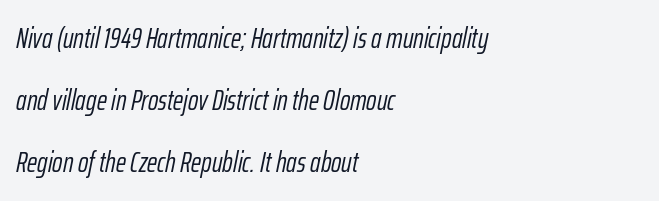
{"italic": "yes", "lean": "right", "slant_degrees": 12, "bold": "no", "weight": "light", "width": "condensed", "stroke_contrast": "low", "x_height": "medium", "monospaced": "no", "underline": "no", "align": "left", "line_spacing": "loose", "line_spacing_ratio": 2.21, "letter_spacing": "normal", "letter_spacing_em": 0.0, "glyph_px": 28}
